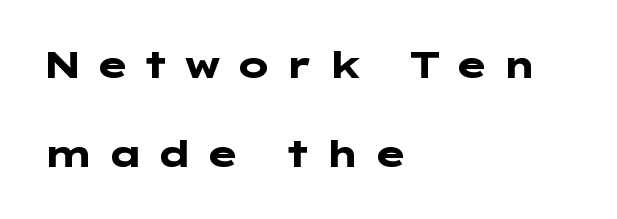
Q: Is the text bold? A: Yes.
Q: Is the text italic (slanted)? A: No, it is upright.
Q: Is the typeface a serif or a sans-serif typeface? A: Sans-serif.
Q: Is the text underlined? A: No.
Q: How is the paragraph aligned? A: Left-aligned.
Q: Is the spacing between letters normal or unusually wide? A: Unusually wide.
Q: Is the spacing between lines tight, normal or loose? A: Loose.
Q: Width (condensed, normal, or wide)? A: Wide.
Q: Stroke contrast? A: Low.
Q: x-height? A: Medium.
